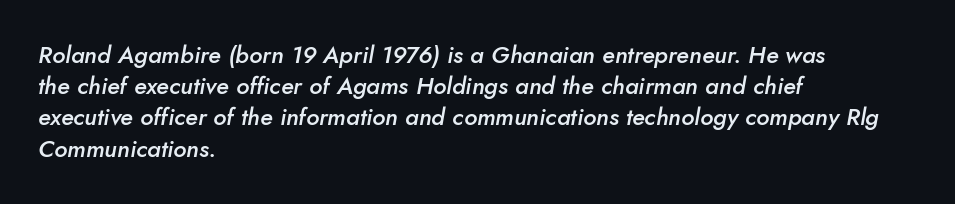
{"italic": "yes", "lean": "right", "slant_degrees": 10, "bold": "semi", "underline": "no", "align": "left", "line_spacing": "normal", "line_spacing_ratio": 1.3, "letter_spacing": "normal", "letter_spacing_em": 0.0, "glyph_px": 24}
